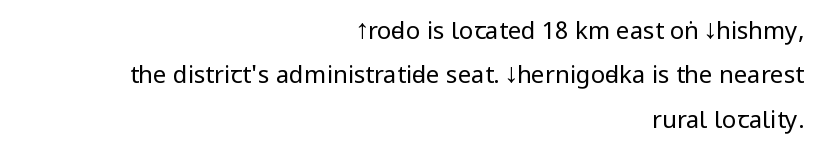
The image shows 24 px text type, upright; set right-aligned, line spacing 1.85x, normal letter spacing, not underlined.
